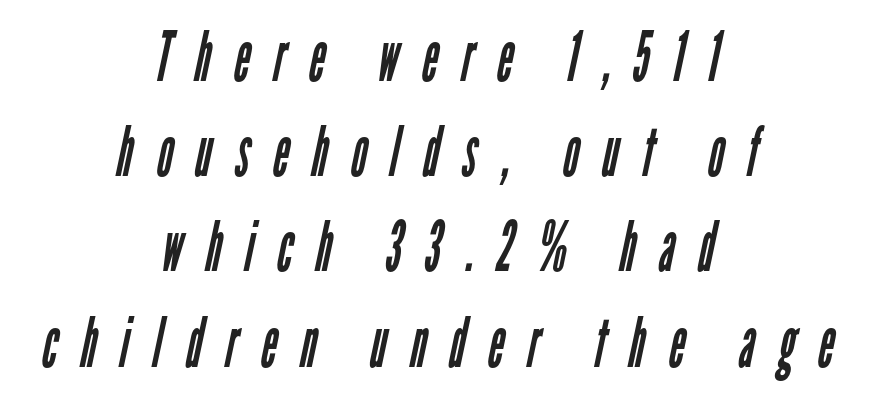
The image shows 69 px regular-weight, condensed sans-serif type; set centered, normal line spacing (1.38x), unusually wide letter spacing (+0.34 em), not underlined; low stroke contrast and a medium x-height.
